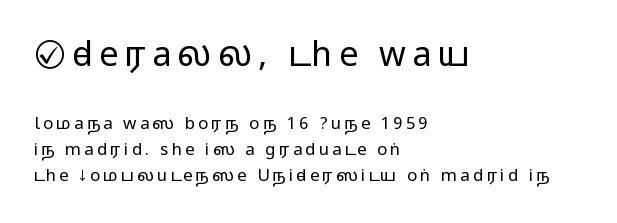
{"serif": "no", "italic": "no", "width": "wide", "stroke_contrast": "medium", "monospaced": "no", "underline": "no", "align": "left", "line_spacing": "normal", "line_spacing_ratio": 1.53, "larger_block": "first", "size_ratio": 2.0, "glyph_px": 34}
